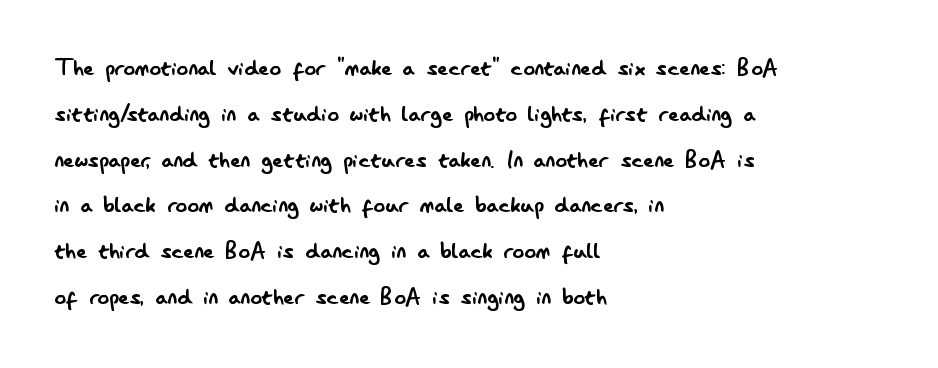
Q: Is the text bold? A: No.
Q: Is the text italic (slanted)? A: No, it is upright.
Q: Is the typeface a serif or a sans-serif typeface? A: Sans-serif.
Q: Is the text underlined? A: No.
Q: How is the paragraph aligned? A: Left-aligned.
Q: Is the spacing between letters normal or unusually wide? A: Normal.
Q: Is the spacing between lines tight, normal or loose? A: Normal.
Q: Width (condensed, normal, or wide)? A: Condensed.
Q: Stroke contrast? A: Low.
Q: x-height? A: Small.
Q: Monospaced? A: No.
